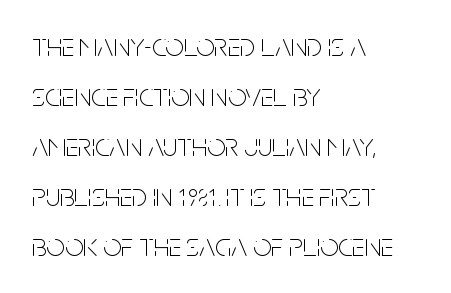
Q: Is the text bold? A: No.
Q: Is the text italic (slanted)? A: No, it is upright.
Q: Is the typeface a serif or a sans-serif typeface? A: Sans-serif.
Q: Is the text underlined? A: No.
Q: How is the paragraph aligned? A: Left-aligned.
Q: Is the spacing between letters normal or unusually wide? A: Normal.
Q: Is the spacing between lines tight, normal or loose? A: Normal.
Q: Width (condensed, normal, or wide)? A: Condensed.
Q: Stroke contrast? A: Low.
Q: x-height? A: Large.
Q: Monospaced? A: No.
